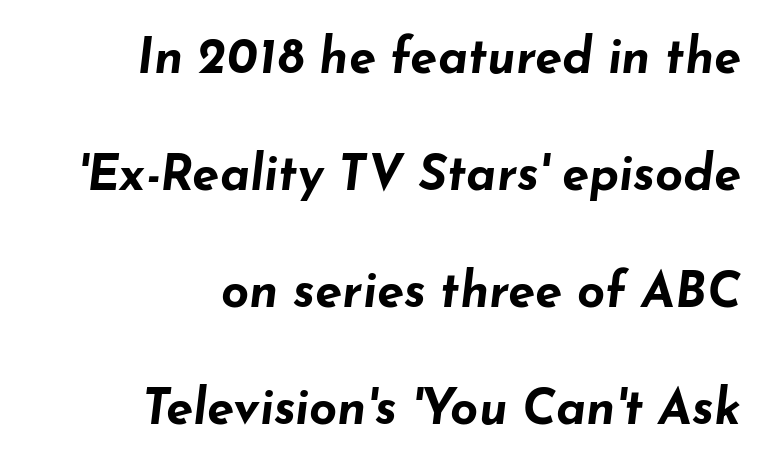
An italicized treatment has been applied to the whole sample. Horizontal alignment here is rightward, an uncommon choice for prose. Honestly, there is no underline to notice here at all. A full-strength bold gives these letters their thick strokes.
